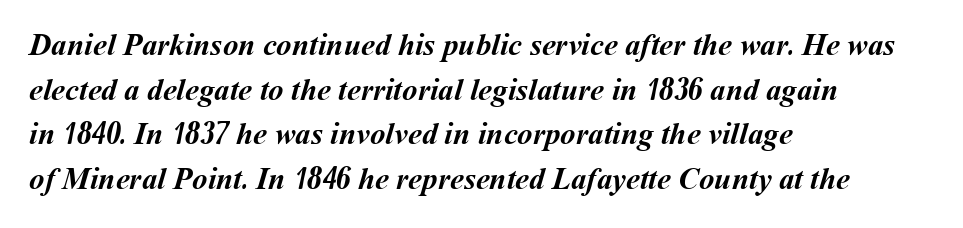
The passage is arranged the way most books set body copy — flush left. I'd describe the lettering as bold — thick and assertive. Interline gaps are of average width in this sample. Nothing unusual about the tracking: characters are spaced as the font intends. Proportional: the letters do not fall into vertical columns. Nobody drew a line under any word here.
